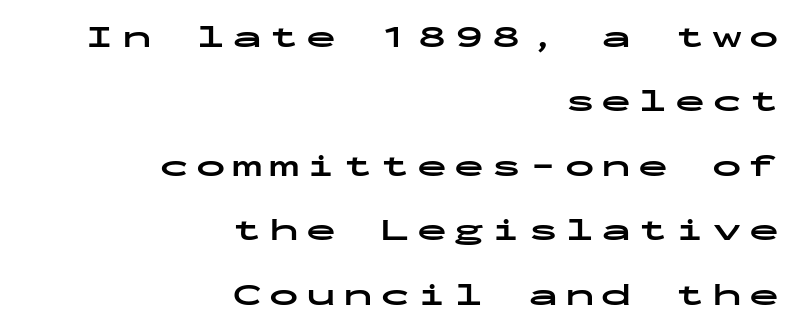
The image shows 30 px bold, wide sans-serif type, upright, monospaced; set right-aligned, loose line spacing (2.15x), unusually wide letter spacing (+0.23 em), not underlined; low stroke contrast and a medium x-height.
